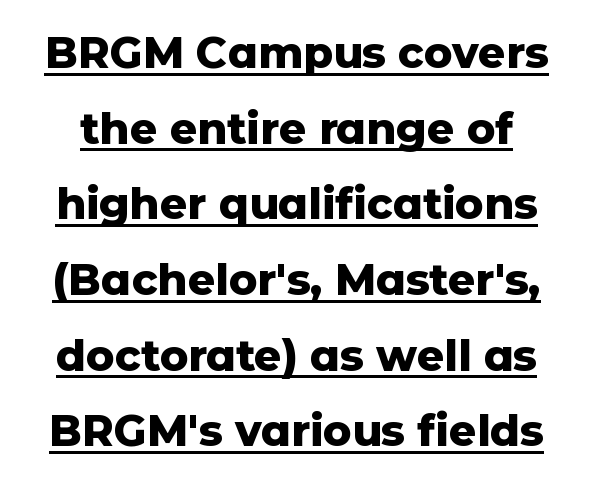
Q: Is the text bold? A: Yes.
Q: Is the text italic (slanted)? A: No, it is upright.
Q: Is the typeface a serif or a sans-serif typeface? A: Sans-serif.
Q: Is the text underlined? A: Yes.
Q: Is the spacing between letters normal or unusually wide? A: Normal.
Q: Width (condensed, normal, or wide)? A: Normal.
Q: Stroke contrast? A: Low.
Q: x-height? A: Medium.
Q: Monospaced? A: No.
